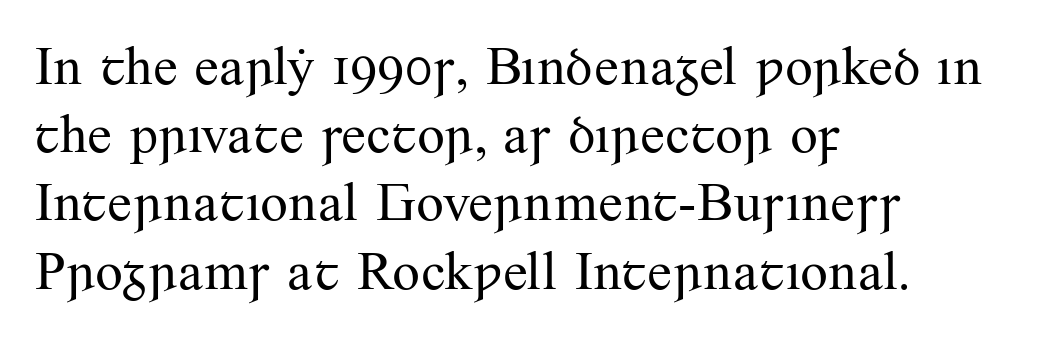
{"serif": "yes", "italic": "no", "bold": "no", "weight": "regular", "width": "normal", "stroke_contrast": "medium", "x_height": "small", "monospaced": "no", "underline": "no", "align": "left", "line_spacing_ratio": 1.24, "letter_spacing": "normal", "letter_spacing_em": 0.0, "glyph_px": 55}
